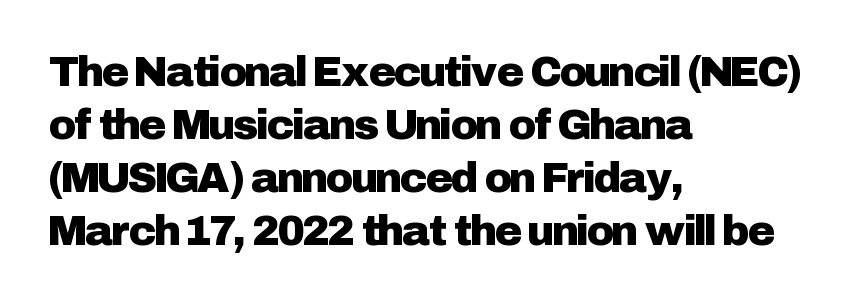
{"serif": "no", "italic": "no", "width": "normal", "stroke_contrast": "low", "x_height": "medium", "monospaced": "no", "underline": "no", "align": "left", "line_spacing": "normal", "line_spacing_ratio": 1.26, "letter_spacing": "normal", "letter_spacing_em": 0.0, "glyph_px": 42}
